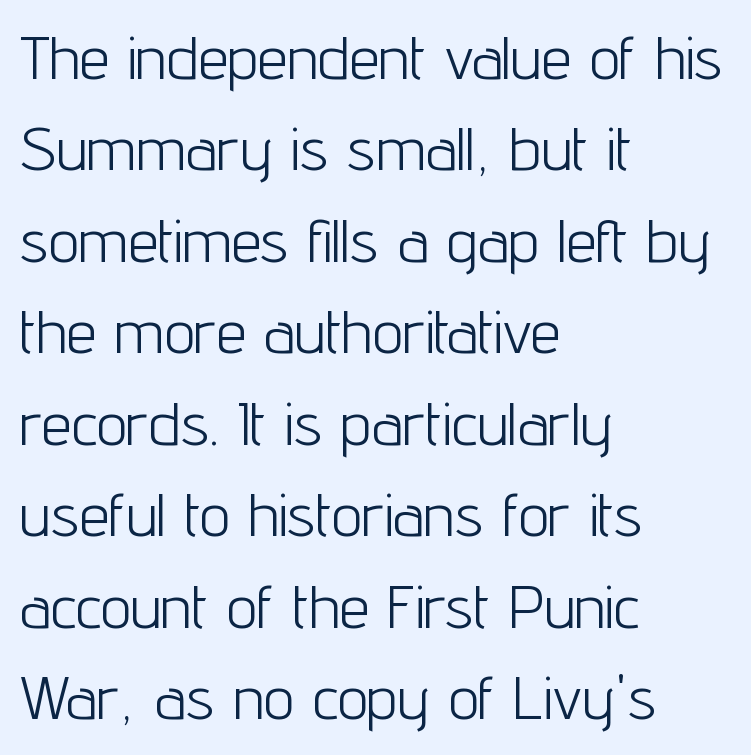
Q: Is the text bold? A: No.
Q: Is the text italic (slanted)? A: No, it is upright.
Q: Is the typeface a serif or a sans-serif typeface? A: Sans-serif.
Q: Is the text underlined? A: No.
Q: How is the paragraph aligned? A: Left-aligned.
Q: Is the spacing between letters normal or unusually wide? A: Normal.
Q: Is the spacing between lines tight, normal or loose? A: Normal.
Q: Width (condensed, normal, or wide)? A: Condensed.
Q: Stroke contrast? A: Low.
Q: x-height? A: Medium.
Q: Monospaced? A: No.
